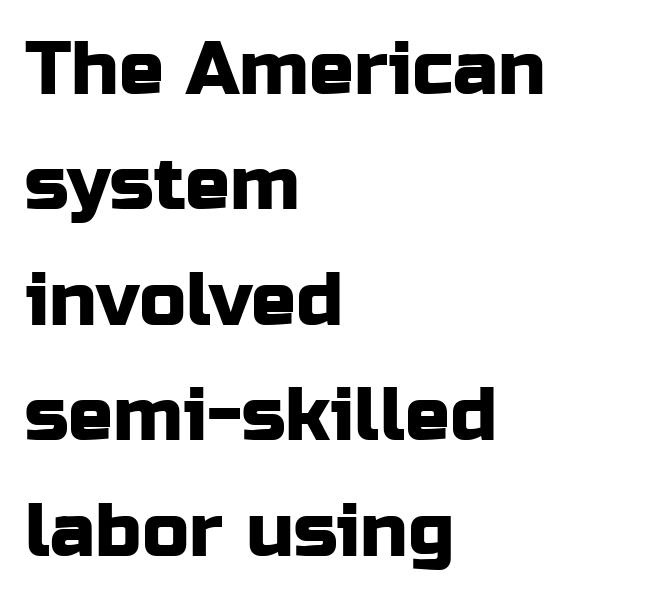
The vertical gap from one line to the next is medium. Letterform terminals end flat and unadorned throughout the passage. Tall strokes in this sample are plumb rather than angled. You could call the tracking neutral — neither tight nor loose.
